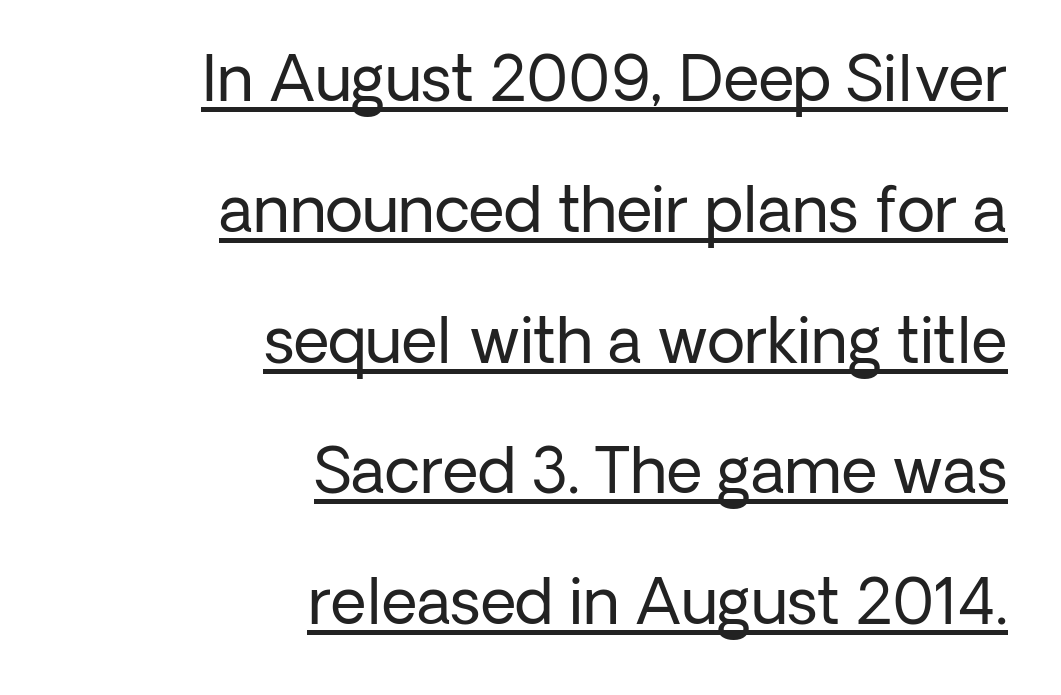
The image shows 62 px regular-weight sans-serif type, upright; set right-aligned, loose line spacing (2.11x), normal letter spacing, underlined; low stroke contrast and a medium x-height.
